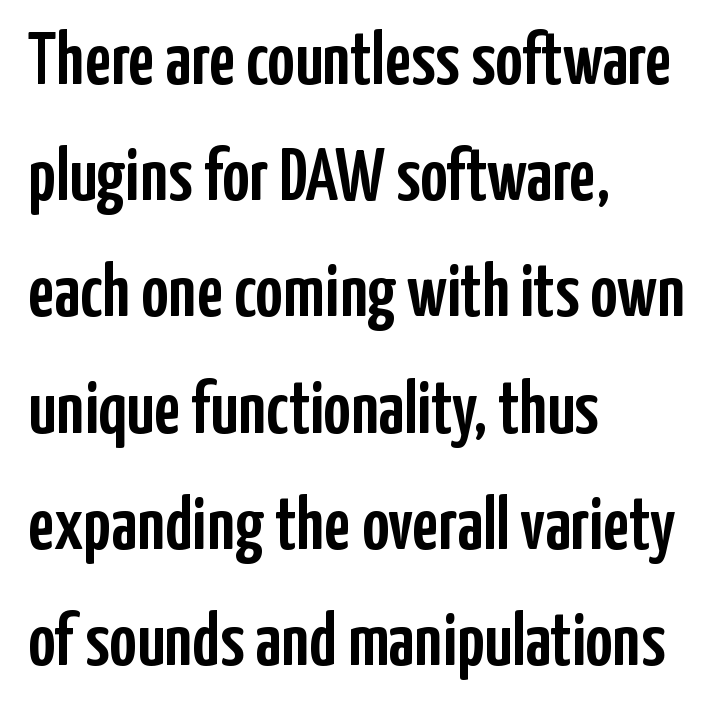
Q: Is the text italic (slanted)? A: No, it is upright.
Q: Is the typeface a serif or a sans-serif typeface? A: Sans-serif.
Q: Is the text underlined? A: No.
Q: How is the paragraph aligned? A: Left-aligned.
Q: Is the spacing between letters normal or unusually wide? A: Normal.
Q: Is the spacing between lines tight, normal or loose? A: Normal.
Q: Width (condensed, normal, or wide)? A: Condensed.
Q: Stroke contrast? A: Low.
Q: x-height? A: Medium.
Q: Monospaced? A: No.
